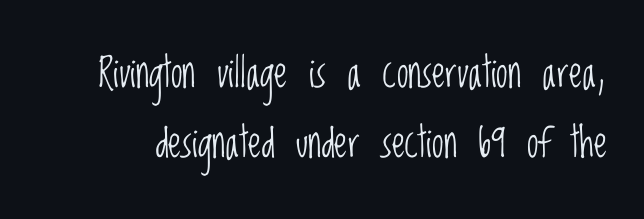
The image shows 42 px light, condensed sans-serif type, upright; set normal line spacing (1.67x), normal letter spacing, not underlined; low stroke contrast and a large x-height.
